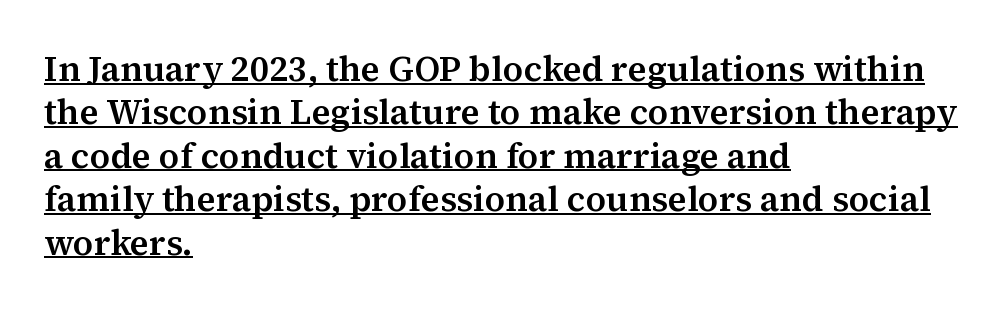
The image shows 35 px serif type, upright; set left-aligned, line spacing 1.24x, normal letter spacing, underlined; medium stroke contrast and a medium x-height.
